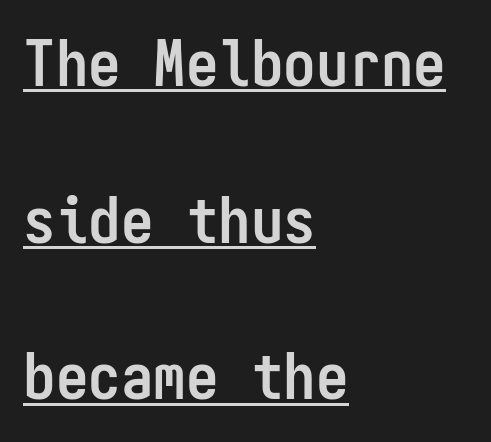
The image shows 65 px semibold, condensed sans-serif type, upright, monospaced; set left-aligned, loose line spacing (2.41x), normal letter spacing, underlined; low stroke contrast and a medium x-height.
